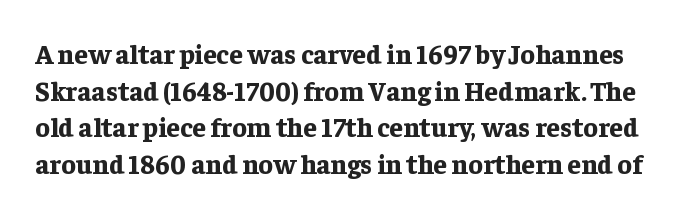
The image shows 27 px bold type, upright; set normal line spacing (1.36x), normal letter spacing, not underlined.
